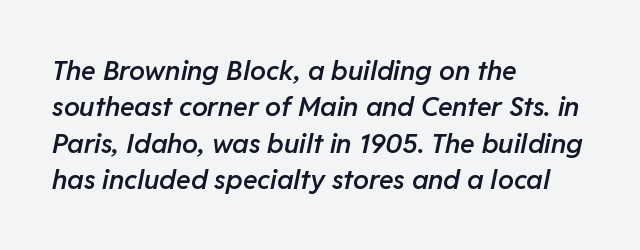
The glyphs look as if they've been sheared to an angle. Only glyphs here, with clear space below each row. The lines are quadded left. Does the weight exceed regular? Yes, but only to semibold.
